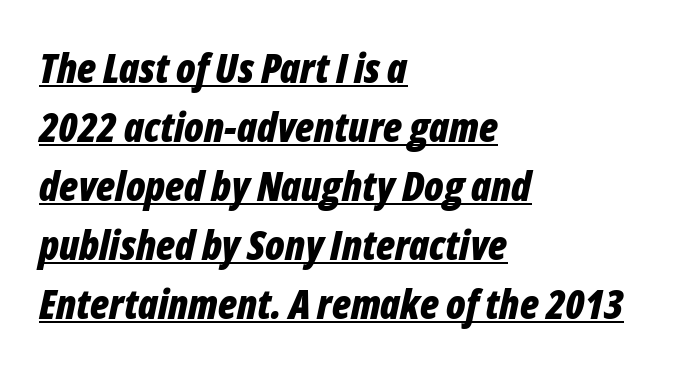
The image shows 41 px bold, condensed type, italic (leaning right); set left-aligned, normal line spacing (1.44x), normal letter spacing, underlined; low stroke contrast and a medium x-height.
